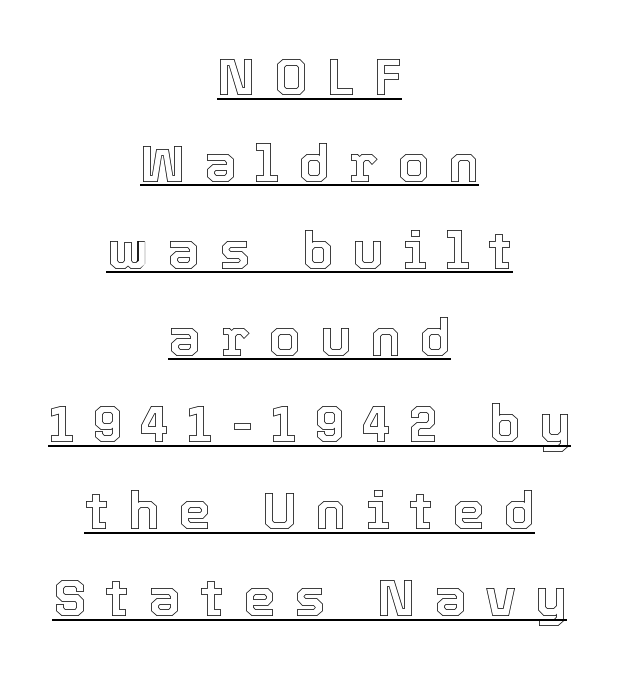
Q: Is the text italic (slanted)? A: No, it is upright.
Q: Is the text underlined? A: Yes.
Q: How is the paragraph aligned? A: Centered.
Q: Is the spacing between letters normal or unusually wide? A: Unusually wide.
Q: Is the spacing between lines tight, normal or loose? A: Normal.
Q: Width (condensed, normal, or wide)? A: Normal.
Q: x-height? A: Medium.
Q: Monospaced? A: No.
